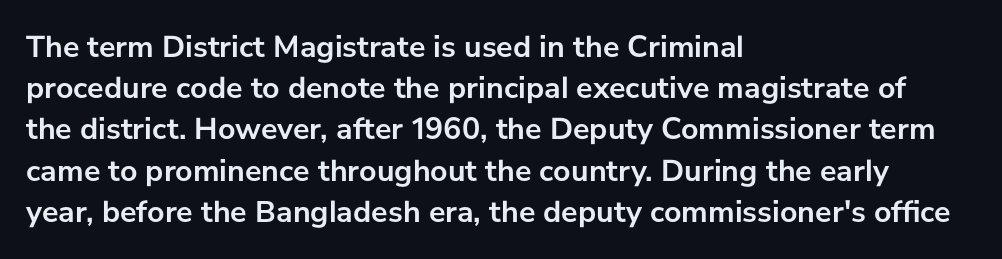
The image shows 31 px semibold sans-serif type, upright; set left-aligned, normal line spacing (1.33x), normal letter spacing, not underlined; low stroke contrast and a medium x-height.
